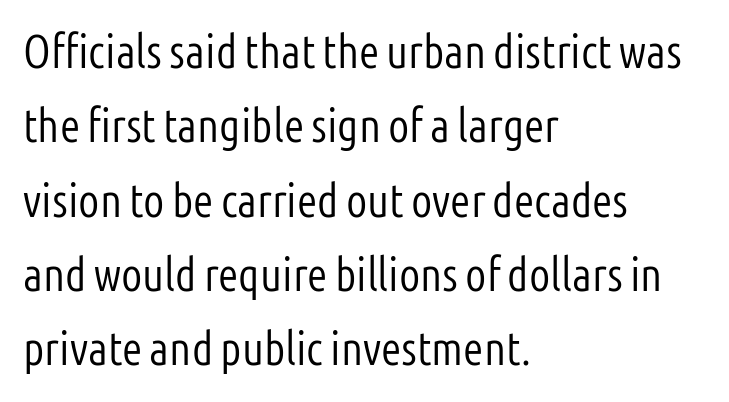
No extra tracking has been applied to these lines. Unmarked baselines from the first word to the last. Line starts are locked; line ends wander. The passage shown is not bold in any degree. Do the letters lean? They stand straight. Horizontal bands of white between lines are of average thickness.
